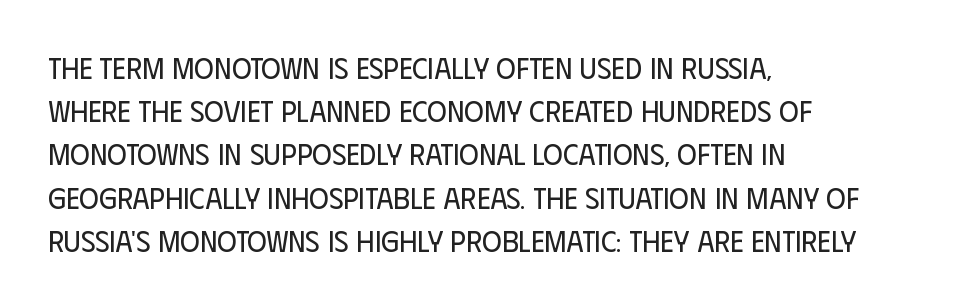
Q: Is the text bold? A: No.
Q: Is the text italic (slanted)? A: No, it is upright.
Q: Is the typeface a serif or a sans-serif typeface? A: Sans-serif.
Q: Is the text underlined? A: No.
Q: How is the paragraph aligned? A: Left-aligned.
Q: Is the spacing between letters normal or unusually wide? A: Normal.
Q: Is the spacing between lines tight, normal or loose? A: Normal.
Q: Width (condensed, normal, or wide)? A: Condensed.
Q: Stroke contrast? A: Low.
Q: x-height? A: Large.
Q: Monospaced? A: No.
